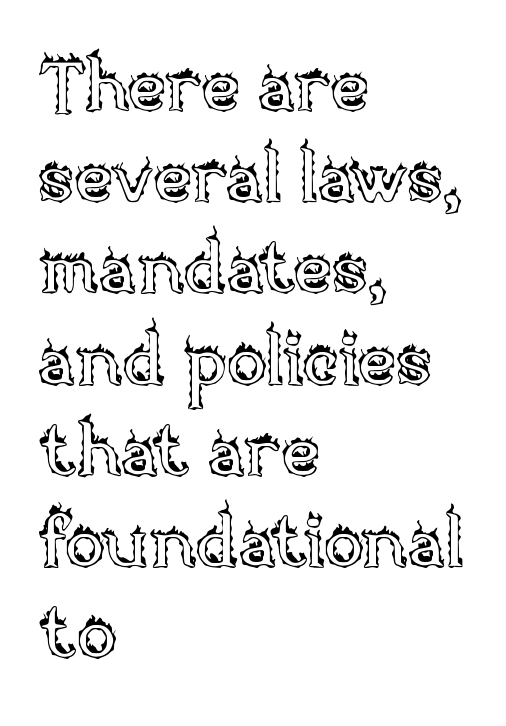
Q: Is the text italic (slanted)? A: No, it is upright.
Q: Is the text underlined? A: No.
Q: How is the paragraph aligned? A: Left-aligned.
Q: Is the spacing between letters normal or unusually wide? A: Normal.
Q: Is the spacing between lines tight, normal or loose? A: Normal.
Q: Width (condensed, normal, or wide)? A: Normal.
Q: x-height? A: Large.
Q: Monospaced? A: No.
